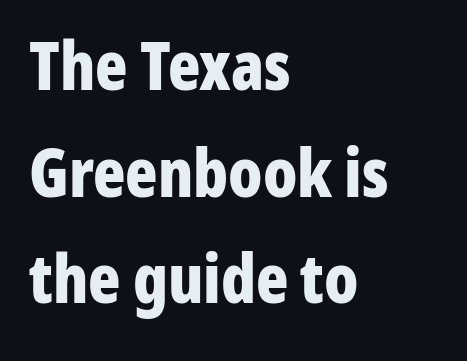
{"serif": "no", "italic": "no", "bold": "yes", "weight": "bold", "width": "condensed", "stroke_contrast": "low", "x_height": "medium", "monospaced": "no", "underline": "no", "align": "left", "line_spacing": "normal", "line_spacing_ratio": 1.59, "letter_spacing": "normal", "letter_spacing_em": 0.0, "glyph_px": 67}
